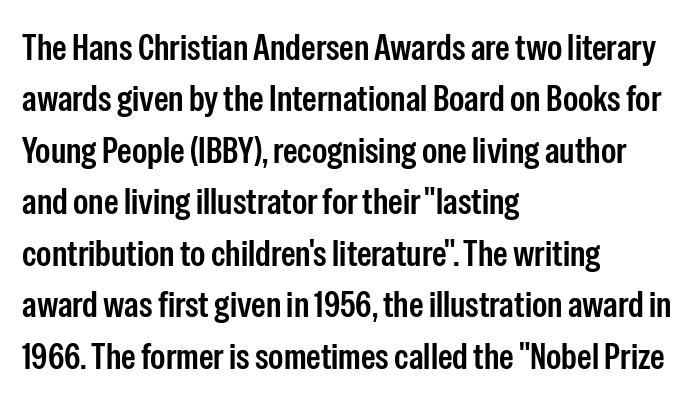
{"serif": "no", "italic": "no", "width": "condensed", "stroke_contrast": "low", "x_height": "medium", "monospaced": "no", "underline": "no", "align": "left", "line_spacing": "normal", "line_spacing_ratio": 1.39, "letter_spacing": "normal", "letter_spacing_em": 0.0, "glyph_px": 37}
